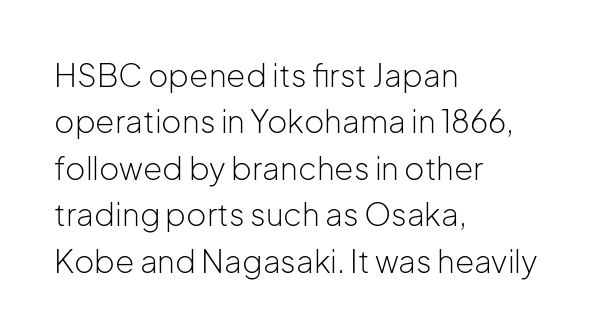
The image shows 31 px light sans-serif type, upright; set left-aligned, normal line spacing (1.5x), normal letter spacing, not underlined; low stroke contrast and a medium x-height.
